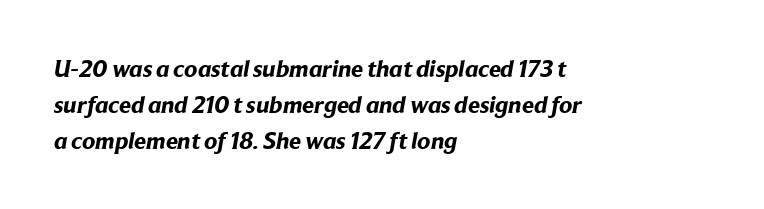
Q: Is the text bold? A: Yes.
Q: Is the text underlined? A: No.
Q: How is the paragraph aligned? A: Left-aligned.
Q: Is the spacing between letters normal or unusually wide? A: Normal.
Q: Is the spacing between lines tight, normal or loose? A: Normal.
